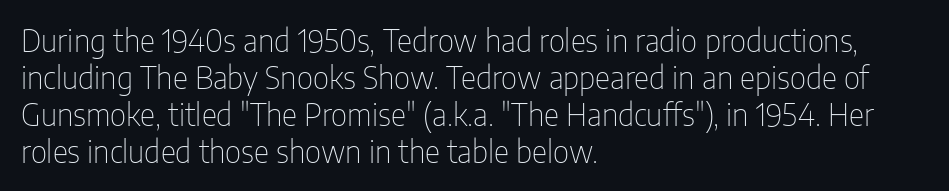
{"serif": "no", "italic": "no", "bold": "no", "weight": "thin", "width": "condensed", "stroke_contrast": "low", "x_height": "medium", "monospaced": "no", "underline": "no", "align": "left", "line_spacing_ratio": 1.23, "letter_spacing": "normal", "letter_spacing_em": 0.0, "glyph_px": 30}
